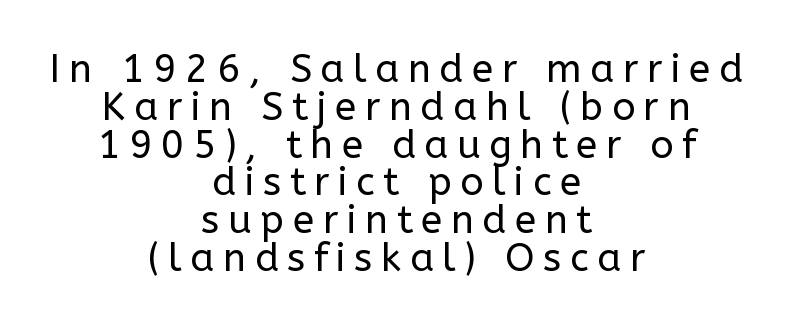
The image shows 39 px regular-weight sans-serif type, upright; set centered, tight line spacing (0.97x), unusually wide letter spacing (+0.22 em), not underlined; low stroke contrast and a medium x-height.
